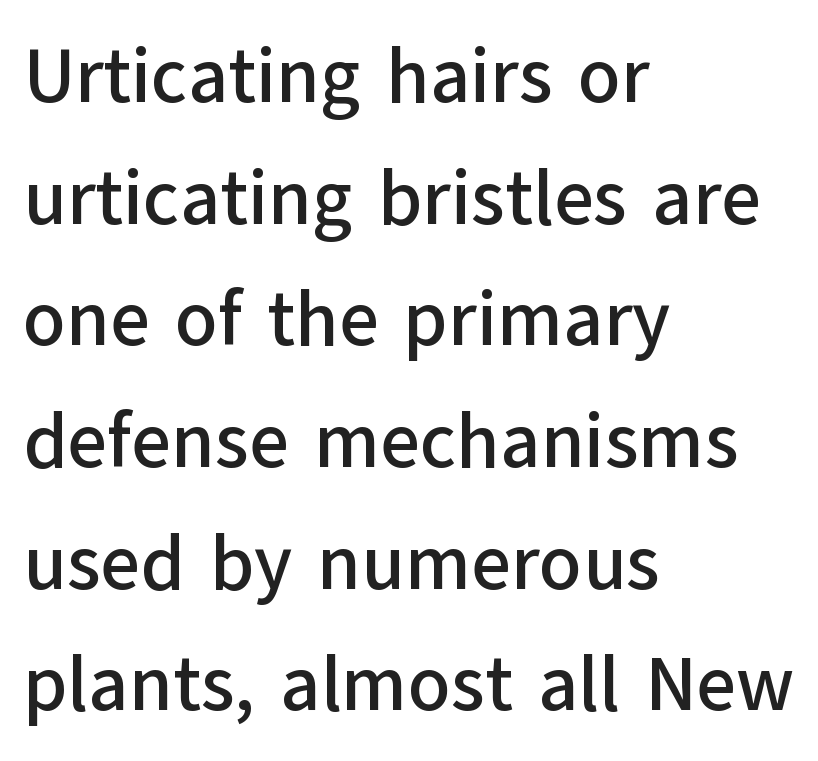
{"serif": "no", "italic": "no", "width": "normal", "stroke_contrast": "low", "x_height": "medium", "monospaced": "no", "underline": "no", "align": "left", "line_spacing": "normal", "line_spacing_ratio": 1.58, "letter_spacing": "normal", "letter_spacing_em": 0.0, "glyph_px": 77}
